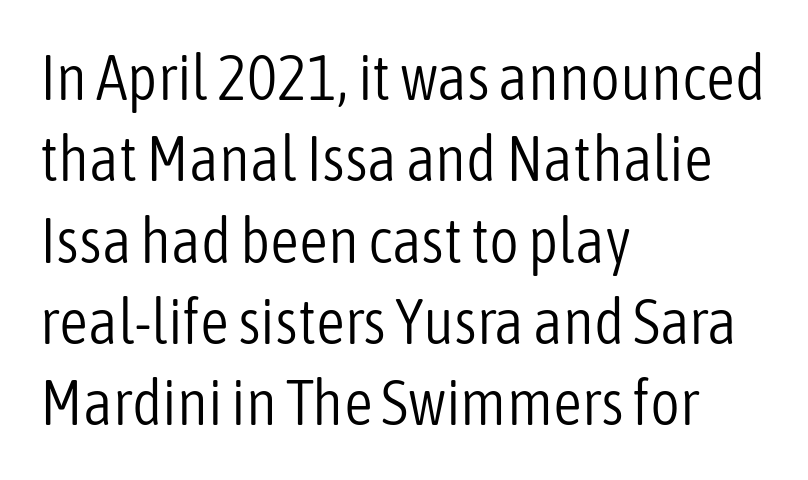
Q: Is the text bold? A: No.
Q: Is the text italic (slanted)? A: No, it is upright.
Q: Is the typeface a serif or a sans-serif typeface? A: Sans-serif.
Q: Is the text underlined? A: No.
Q: How is the paragraph aligned? A: Left-aligned.
Q: Is the spacing between letters normal or unusually wide? A: Normal.
Q: Is the spacing between lines tight, normal or loose? A: Normal.
Q: Width (condensed, normal, or wide)? A: Condensed.
Q: Stroke contrast? A: Low.
Q: x-height? A: Medium.
Q: Monospaced? A: No.
